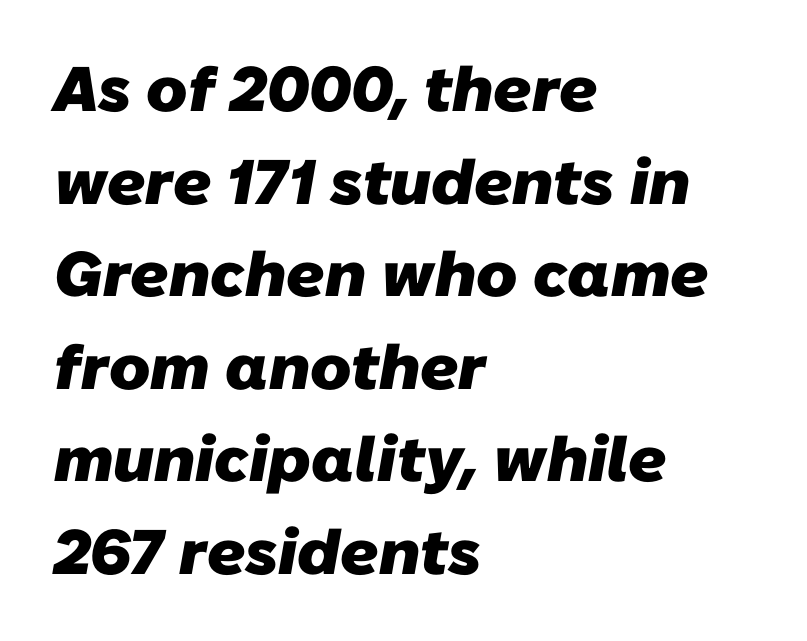
Q: Is the text bold? A: Yes.
Q: Is the typeface a serif or a sans-serif typeface? A: Sans-serif.
Q: Is the text underlined? A: No.
Q: How is the paragraph aligned? A: Left-aligned.
Q: Is the spacing between letters normal or unusually wide? A: Normal.
Q: Is the spacing between lines tight, normal or loose? A: Normal.
Q: Width (condensed, normal, or wide)? A: Normal.
Q: Stroke contrast? A: Low.
Q: x-height? A: Medium.
Q: Monospaced? A: No.
